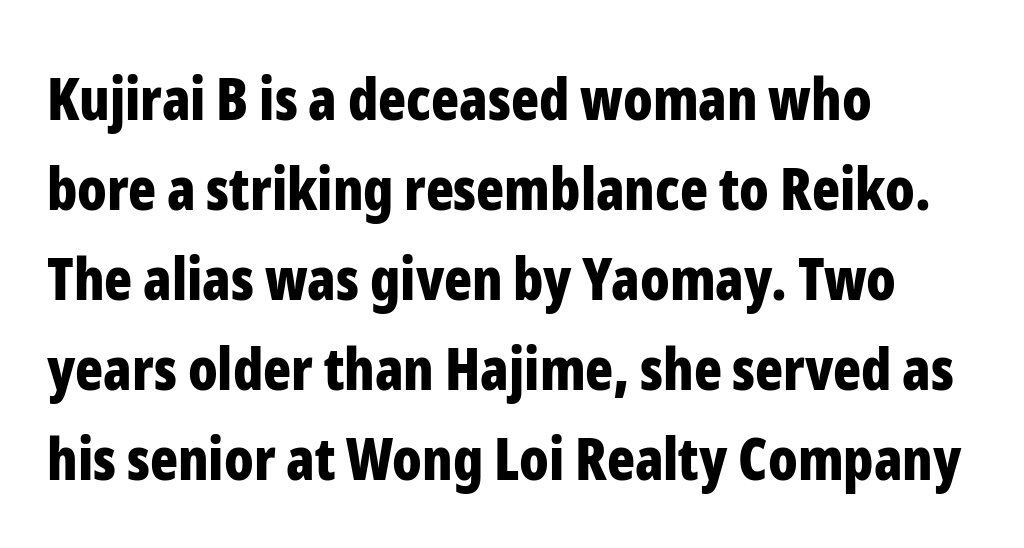
The image shows 58 px bold, condensed sans-serif type, upright; set left-aligned, normal line spacing (1.55x), normal letter spacing, not underlined; low stroke contrast and a medium x-height.
